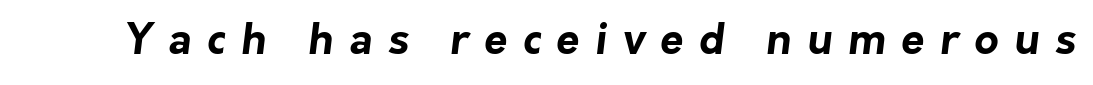
The image shows 42 px bold sans-serif type; set unusually wide letter spacing (+0.37 em), not underlined; low stroke contrast and a medium x-height.
